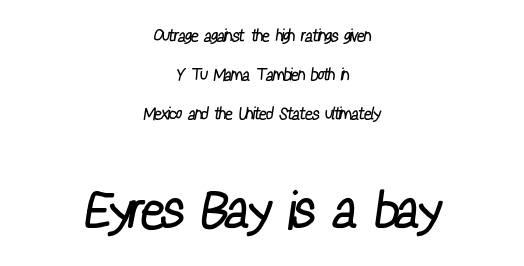
Q: Is the text bold? A: No.
Q: Is the typeface a serif or a sans-serif typeface? A: Sans-serif.
Q: Is the text underlined? A: No.
Q: How is the paragraph aligned? A: Centered.
Q: Is the spacing between letters normal or unusually wide? A: Normal.
Q: Is the spacing between lines tight, normal or loose? A: Loose.
Q: Which block of text is set in a larger size, the first (top) or the second (bottom)? A: The second (bottom) one.
Q: Width (condensed, normal, or wide)? A: Condensed.
Q: Stroke contrast? A: Low.
Q: x-height? A: Medium.
Q: Monospaced? A: No.
